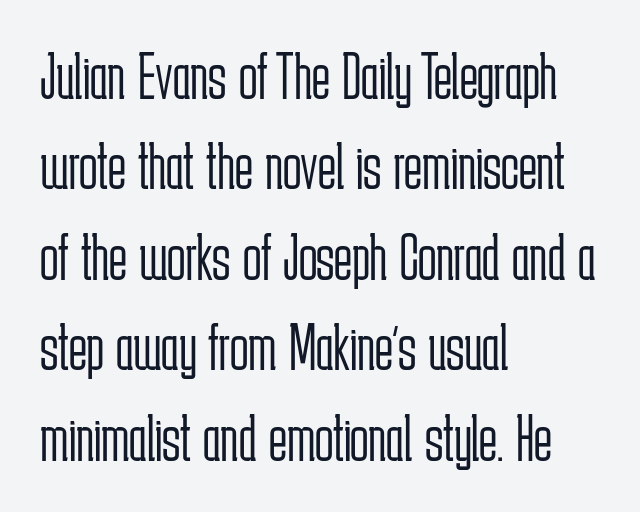
Ascenders rise straight up at ninety degrees. Letterform terminals end flat and unadorned throughout the passage. These lines are rendered in a variable-pitch font. A normal amount of white space separates one row of letters from the next. The foot of each line stays bare and open. Stems here are at most as thick as an everyday book face.
